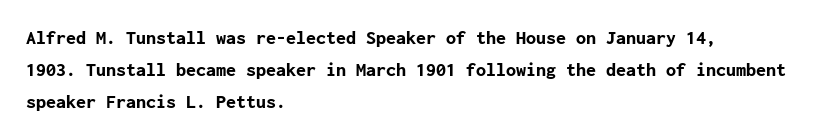
The passage shown is emphatically bold. Clear beneath every line of the passage. Characters remain perfectly vertical along every line. These lines sit exactly where default settings would place them. The horizontal fit of the characters is conventional and even. Each line starts at the same left margin while the right side varies.
